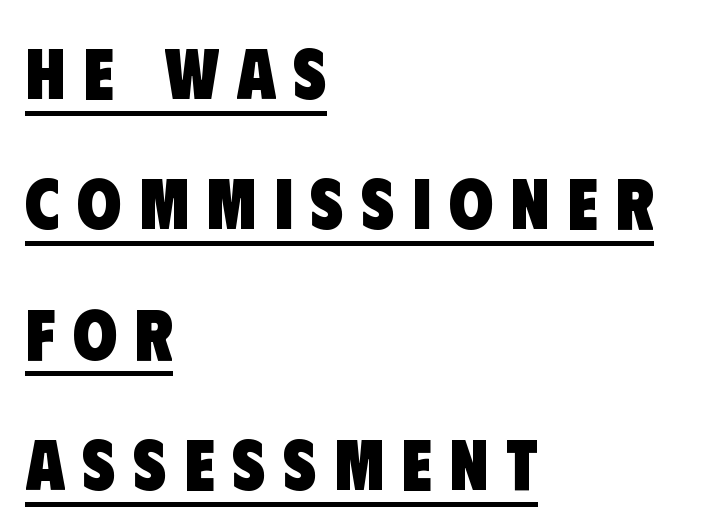
The image shows 72 px heavy, condensed sans-serif type; set left-aligned, line spacing 1.81x, unusually wide letter spacing (+0.24 em), underlined; low stroke contrast and a large x-height.
